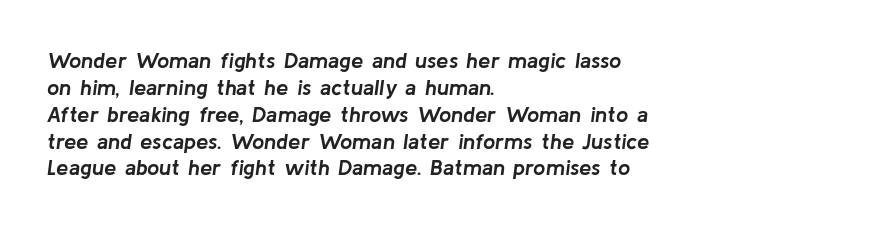
The image shows 22 px bold type, italic (leaning right); set left-aligned, line spacing 1.22x, normal letter spacing, not underlined.
